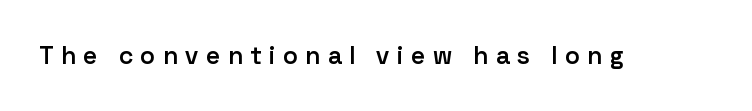
The image shows 25 px text type, upright; set unusually wide letter spacing (+0.31 em), not underlined.
